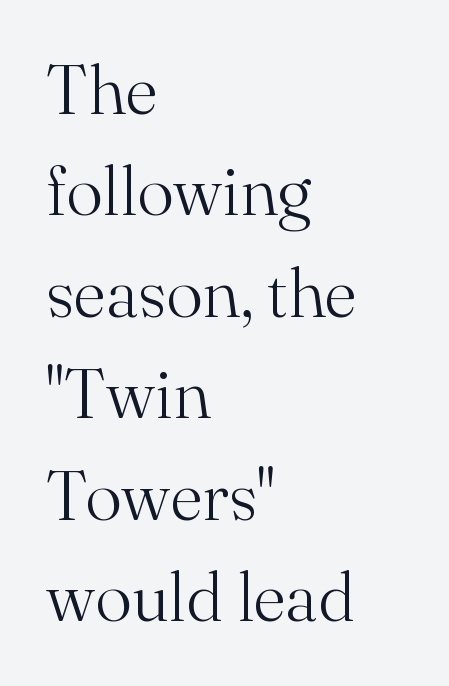
Q: Is the text bold? A: No.
Q: Is the text italic (slanted)? A: No, it is upright.
Q: Is the typeface a serif or a sans-serif typeface? A: Serif.
Q: Is the text underlined? A: No.
Q: How is the paragraph aligned? A: Left-aligned.
Q: Is the spacing between letters normal or unusually wide? A: Normal.
Q: Is the spacing between lines tight, normal or loose? A: Normal.
Q: Width (condensed, normal, or wide)? A: Normal.
Q: Stroke contrast? A: Medium.
Q: x-height? A: Small.
Q: Monospaced? A: No.
